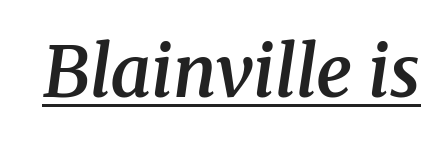
The image shows 71 px semibold serif type, italic (leaning right); set normal letter spacing, underlined; medium stroke contrast and a medium x-height.
